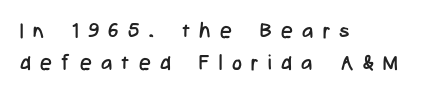
The image shows 21 px text type, upright; set left-aligned, normal line spacing (1.52x), unusually wide letter spacing (+0.45 em), not underlined.
